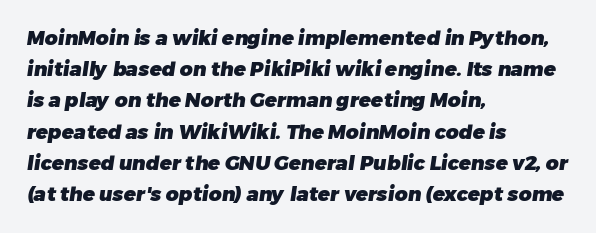
Left-aligned paragraph, ragged on the right. Is there much room between lines? A standard amount, neither cramped nor airy. Compared with typical body copy, the letter spacing here is the same. The sample has been set heavy, in full bold. Honestly, there is no underline to notice here at all.
